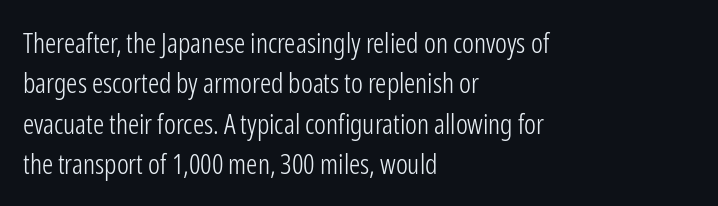
Ascenders rise straight up at ninety degrees. Horizontally, the lines are justified to the leading edge only. The passage shown is typed in a proportional face where columns would drift. Rows of type keep a routine distance in the vertical direction.
